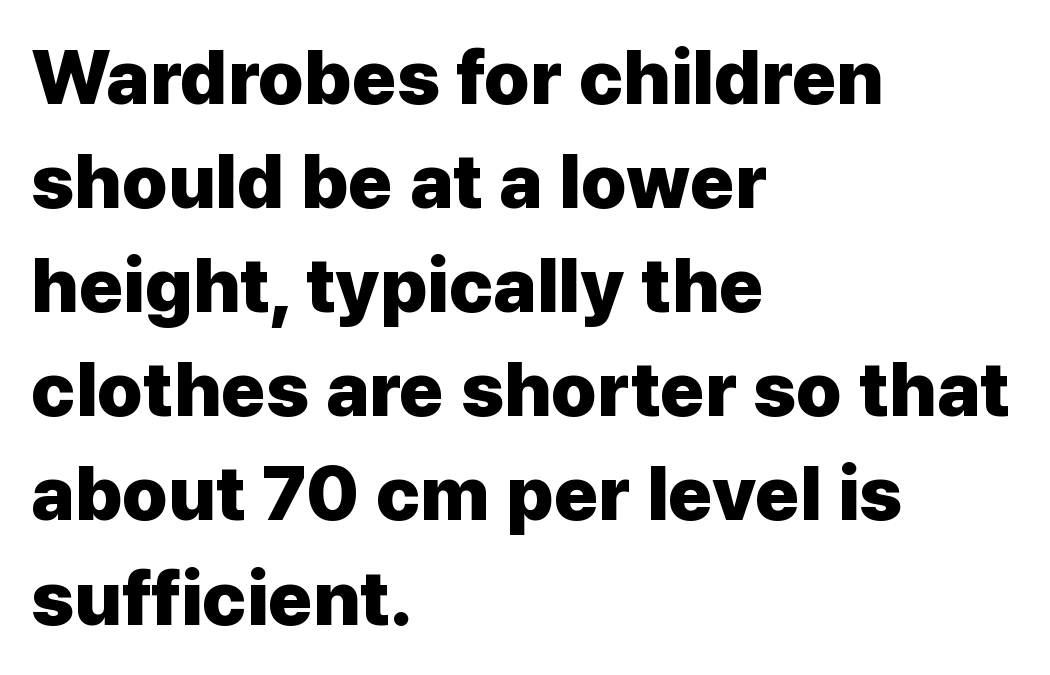
{"serif": "no", "italic": "no", "bold": "yes", "weight": "heavy", "width": "normal", "stroke_contrast": "low", "x_height": "medium", "monospaced": "no", "underline": "no", "align": "left", "line_spacing": "normal", "line_spacing_ratio": 1.37, "letter_spacing": "normal", "letter_spacing_em": 0.0, "glyph_px": 76}
